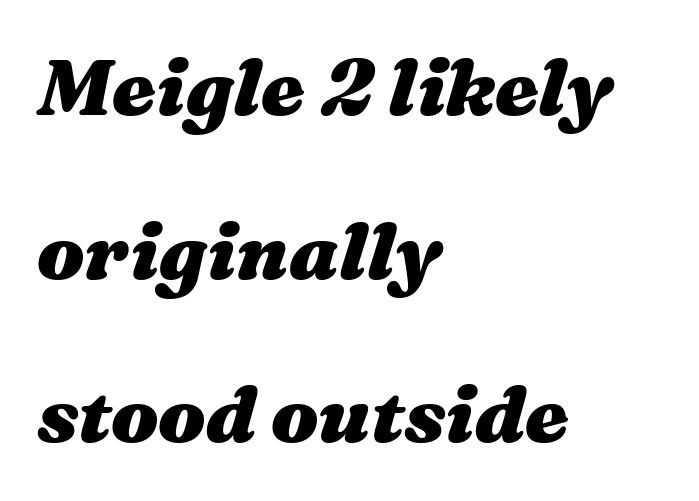
{"italic": "yes", "lean": "right", "slant_degrees": 16, "bold": "yes", "weight": "heavy", "width": "wide", "stroke_contrast": "medium", "x_height": "medium", "monospaced": "no", "underline": "no", "align": "left", "line_spacing": "loose", "line_spacing_ratio": 2.07, "letter_spacing": "normal", "letter_spacing_em": 0.0, "glyph_px": 79}
